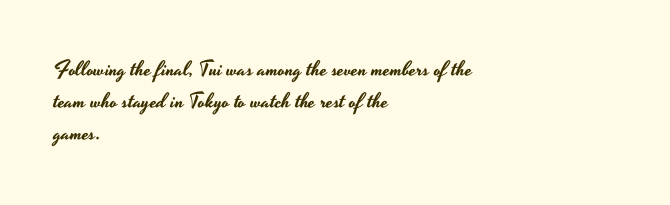
Layout note: lines flush left. The string is rendered with underlining switched off. The line texture is even and compact thanks to regular tracking. The space between consecutive lines is moderate.
